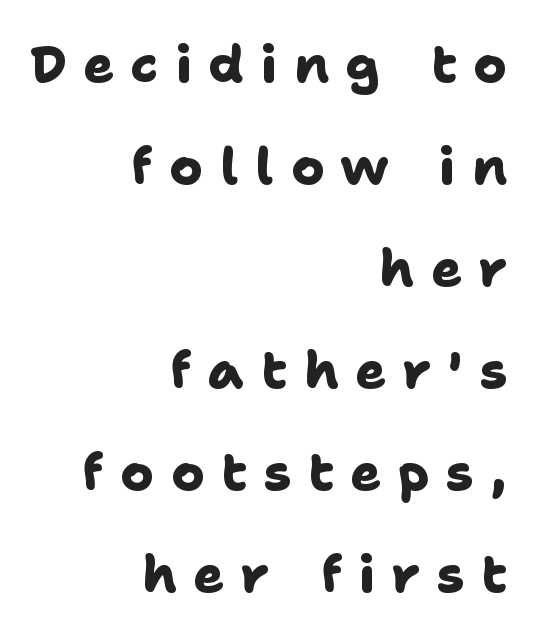
The image shows 51 px heavy sans-serif type; set right-aligned, loose line spacing (2.0x), unusually wide letter spacing (+0.33 em), not underlined; low stroke contrast and a medium x-height.
